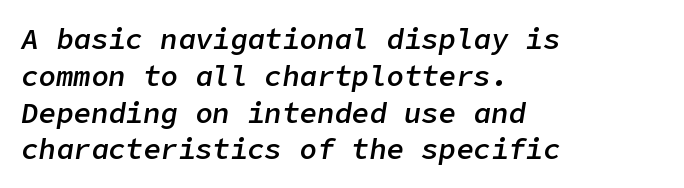
{"italic": "yes", "lean": "right", "slant_degrees": 9, "bold": "semi", "weight": "semibold", "width": "normal", "stroke_contrast": "low", "x_height": "medium", "underline": "no", "align": "left", "line_spacing": "normal", "line_spacing_ratio": 1.27, "letter_spacing": "normal", "letter_spacing_em": 0.0, "glyph_px": 29}
